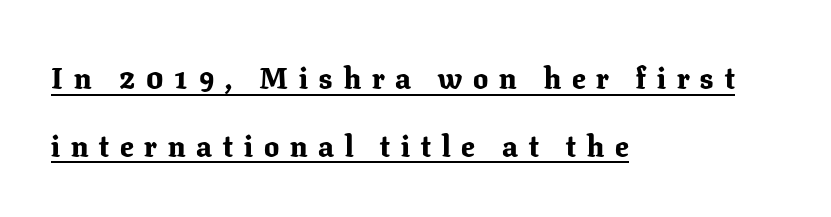
Q: Is the text bold? A: Yes.
Q: Is the text italic (slanted)? A: No, it is upright.
Q: Is the typeface a serif or a sans-serif typeface? A: Serif.
Q: Is the text underlined? A: Yes.
Q: How is the paragraph aligned? A: Left-aligned.
Q: Is the spacing between letters normal or unusually wide? A: Unusually wide.
Q: Is the spacing between lines tight, normal or loose? A: Loose.
Q: Width (condensed, normal, or wide)? A: Normal.
Q: Stroke contrast? A: Low.
Q: x-height? A: Medium.
Q: Monospaced? A: No.
